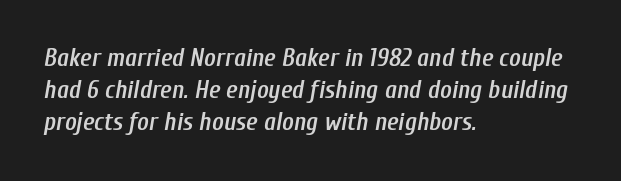
Inter-character spacing is left at the font's built-in metrics. Each glyph is drawn with semibold strokes, heavier than normal yet not fully bold. Does the leading feel generous? No, just average. A typesetter would mark this as italic. Bare-footed words on every line. These lines stack with their left ends in a neat column.
